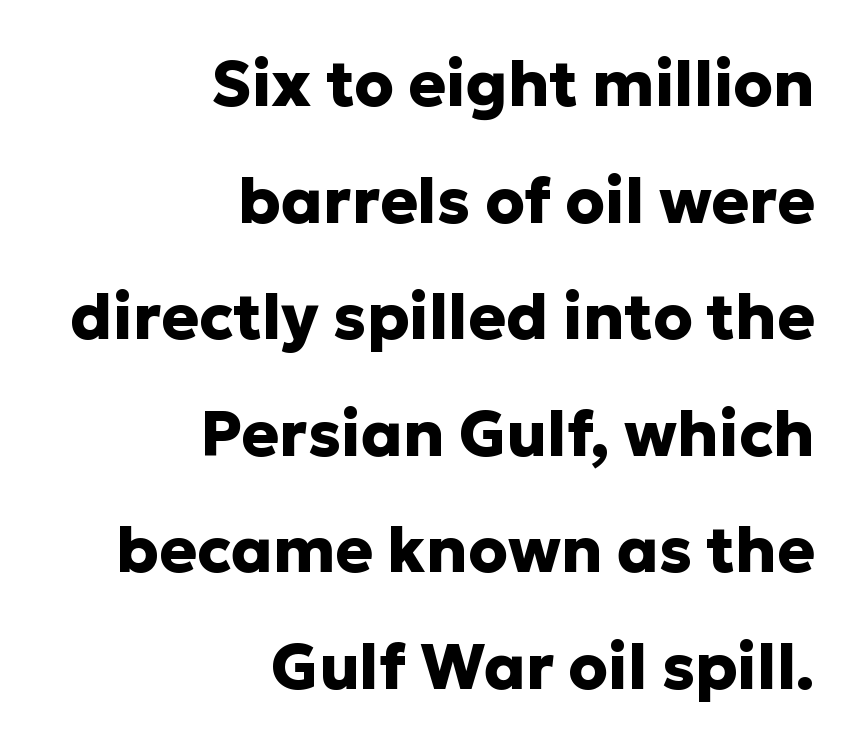
Descenders hang freely into open space. Line endings align vertically; line beginnings do not. Nobody touched the tracking dial on this one. Varying glyph widths throughout — classic text-font behaviour.
